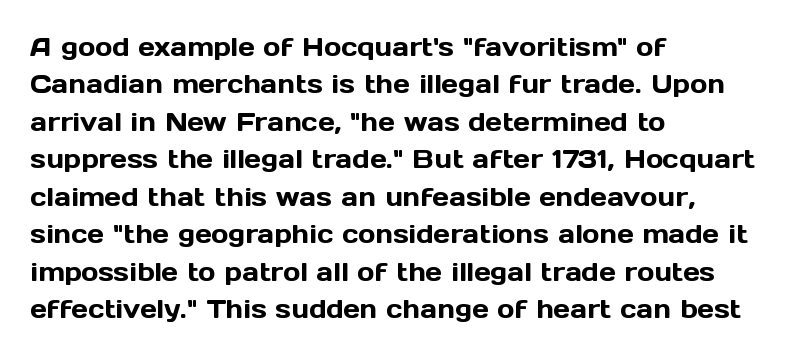
Q: Is the text italic (slanted)? A: No, it is upright.
Q: Is the text underlined? A: No.
Q: How is the paragraph aligned? A: Left-aligned.
Q: Is the spacing between letters normal or unusually wide? A: Normal.
Q: Is the spacing between lines tight, normal or loose? A: Normal.
